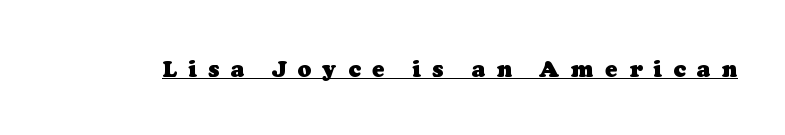
{"bold": "yes", "underline": "yes", "letter_spacing": "wide", "letter_spacing_em": 0.49, "glyph_px": 23}
